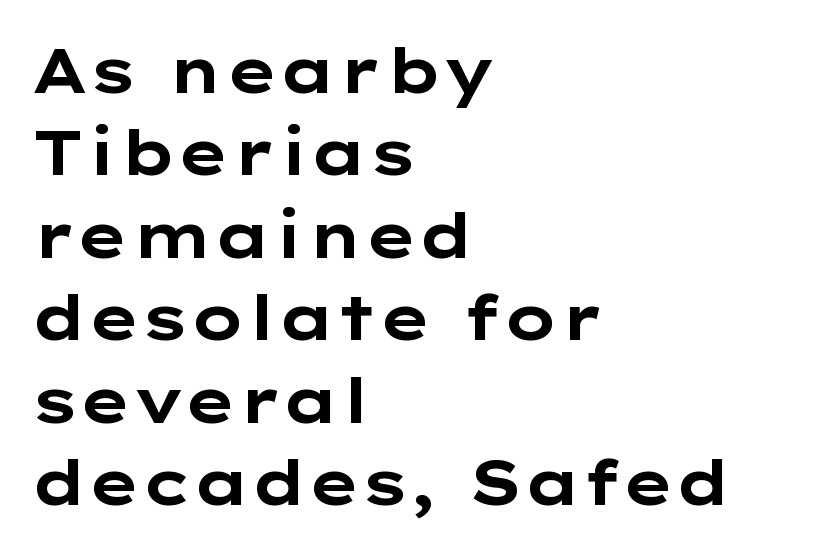
Q: Is the text bold? A: Yes.
Q: Is the text italic (slanted)? A: No, it is upright.
Q: Is the typeface a serif or a sans-serif typeface? A: Sans-serif.
Q: Is the text underlined? A: No.
Q: How is the paragraph aligned? A: Left-aligned.
Q: Is the spacing between letters normal or unusually wide? A: Normal.
Q: Is the spacing between lines tight, normal or loose? A: Normal.
Q: Width (condensed, normal, or wide)? A: Wide.
Q: Stroke contrast? A: Low.
Q: x-height? A: Medium.
Q: Monospaced? A: No.
